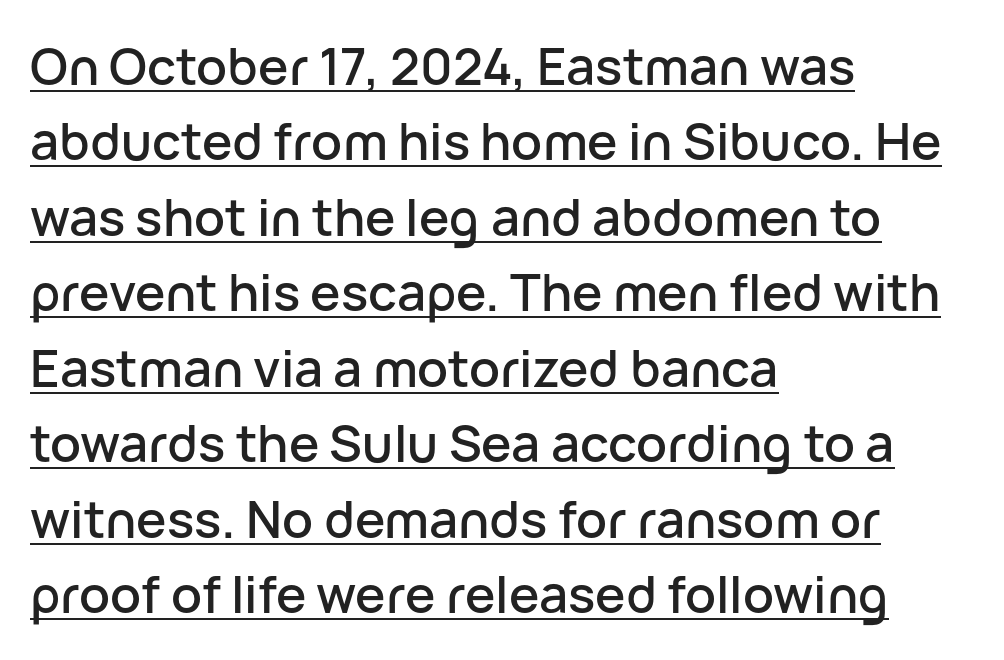
Q: Is the text italic (slanted)? A: No, it is upright.
Q: Is the typeface a serif or a sans-serif typeface? A: Sans-serif.
Q: Is the text underlined? A: Yes.
Q: How is the paragraph aligned? A: Left-aligned.
Q: Is the spacing between letters normal or unusually wide? A: Normal.
Q: Is the spacing between lines tight, normal or loose? A: Normal.
Q: Width (condensed, normal, or wide)? A: Normal.
Q: Stroke contrast? A: Low.
Q: x-height? A: Medium.
Q: Monospaced? A: No.
